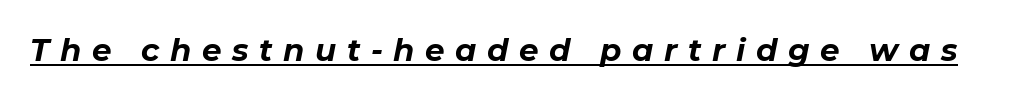
The image shows 31 px bold type, italic (leaning right); set unusually wide letter spacing (+0.34 em), underlined; low stroke contrast and a medium x-height.
